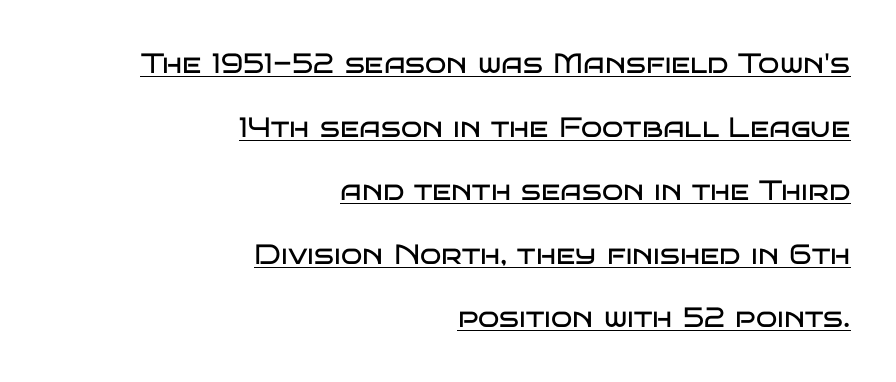
The type family on display is of the sans-serif kind. This rendering uses right alignment, leaving the left contour irregular. Horizontal bands of white between lines are thick stripes. The horizontal fit of the characters is conventional and even. Ascenders rise straight up at ninety degrees.
